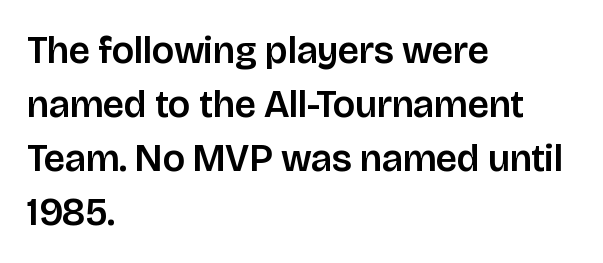
Beneath every word, the page is bare. One glance says typical: line gaps are just what's usual. Nope, not italic — everything's standing straight. Varying glyph widths throughout — classic text-font behaviour. Nope, no serifs anywhere on these letters. Is the block centered? No — it sits flush against the left margin.
